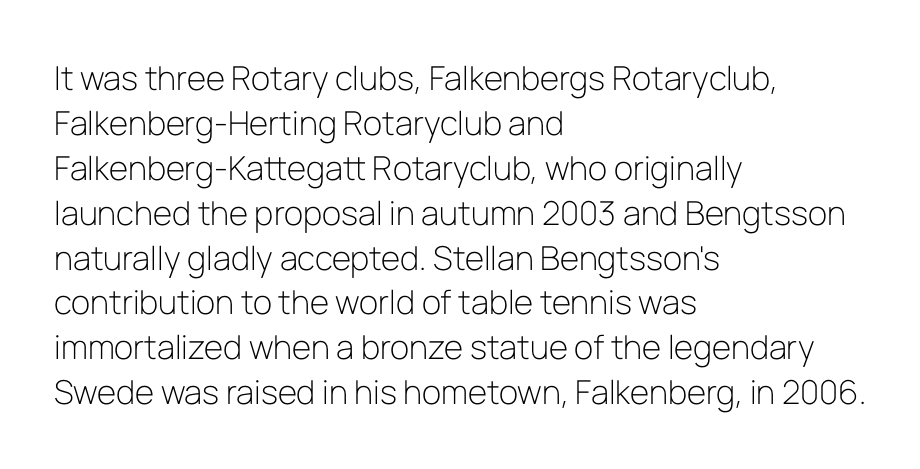
Quick note: underline off. Posture: straight, roman, zero tilt. You could call the tracking neutral — neither tight nor loose. The strokes carry an ordinary text weight at most.
